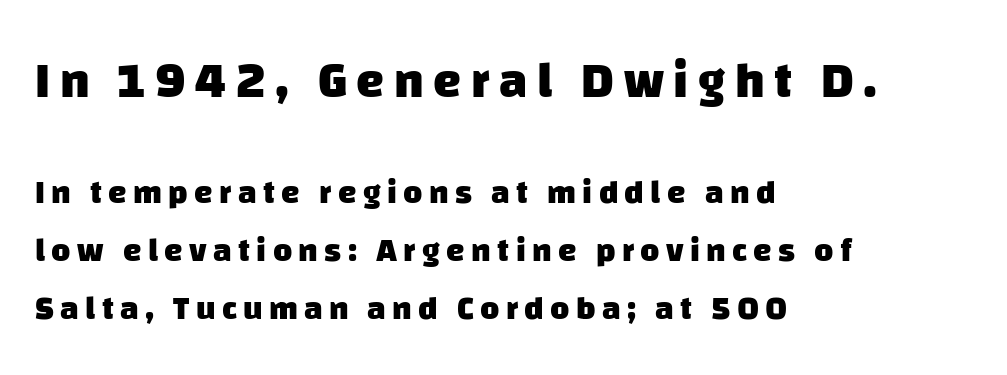
The image shows 50 px heavy sans-serif type; set left-aligned, line spacing 1.75x, not underlined; the first (top) block is 1.52x larger; low stroke contrast and a large x-height.
